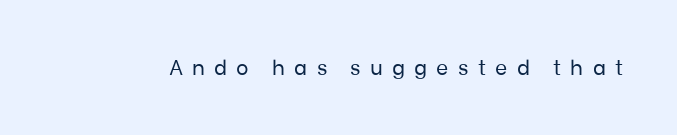
Q: Is the text bold? A: No.
Q: Is the text italic (slanted)? A: No, it is upright.
Q: Is the text underlined? A: No.
Q: Is the spacing between letters normal or unusually wide? A: Unusually wide.
